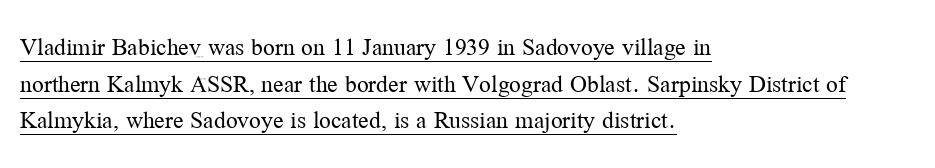
The image shows 26 px text type, upright; set left-aligned, normal line spacing (1.41x), normal letter spacing, underlined.
